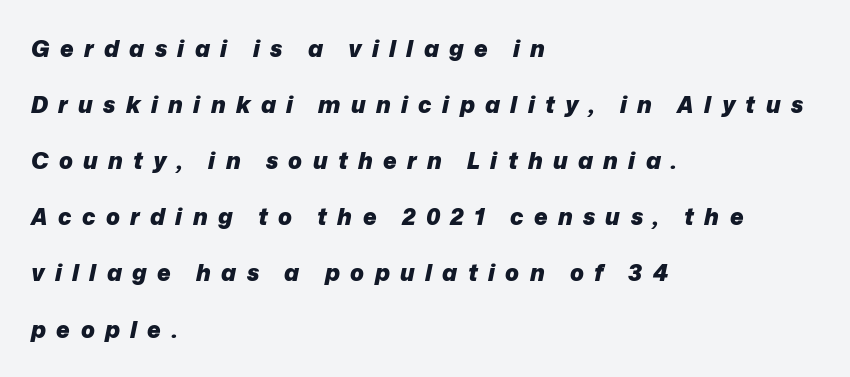
The image shows 23 px bold type, italic (leaning right); set left-aligned, loose line spacing (2.44x), unusually wide letter spacing (+0.45 em), not underlined.
